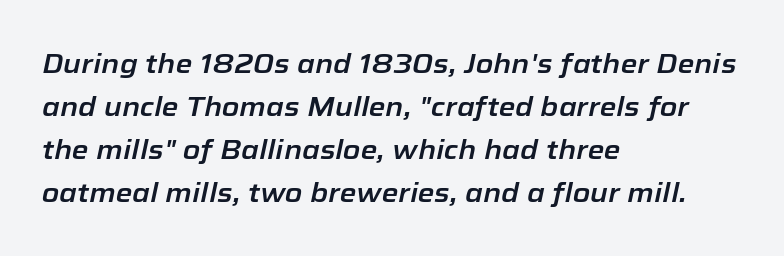
Q: Is the text italic (slanted)? A: Yes, it leans right by about 12 degrees.
Q: Is the text underlined? A: No.
Q: How is the paragraph aligned? A: Left-aligned.
Q: Is the spacing between letters normal or unusually wide? A: Normal.
Q: Is the spacing between lines tight, normal or loose? A: Normal.
